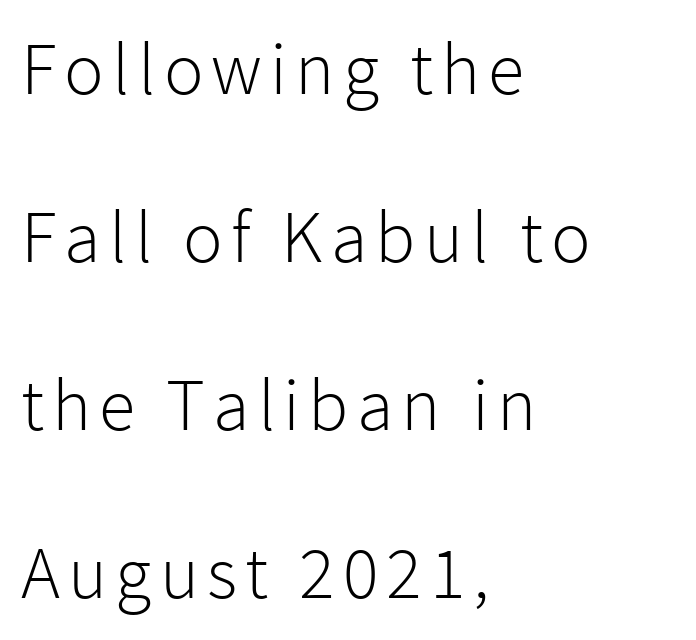
{"serif": "no", "italic": "no", "bold": "no", "weight": "light", "width": "normal", "stroke_contrast": "low", "x_height": "medium", "monospaced": "no", "underline": "no", "align": "left", "line_spacing": "loose", "line_spacing_ratio": 2.27, "glyph_px": 74}
